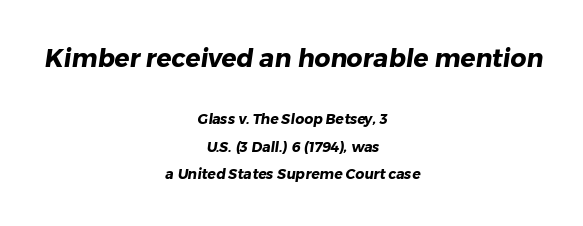
The image shows 25 px bold type; set centered, loose line spacing (1.94x), normal letter spacing, not underlined; the first (top) block is 1.79x larger.
